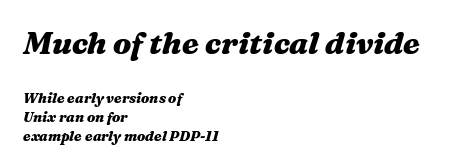
Q: Is the text bold? A: Yes.
Q: Is the text italic (slanted)? A: Yes, it leans right by about 16 degrees.
Q: Is the text underlined? A: No.
Q: How is the paragraph aligned? A: Left-aligned.
Q: Is the spacing between letters normal or unusually wide? A: Normal.
Q: Is the spacing between lines tight, normal or loose? A: Normal.
Q: Which block of text is set in a larger size, the first (top) or the second (bottom)? A: The first (top) one.
Q: Width (condensed, normal, or wide)? A: Wide.
Q: Stroke contrast? A: Medium.
Q: x-height? A: Medium.
Q: Monospaced? A: No.
